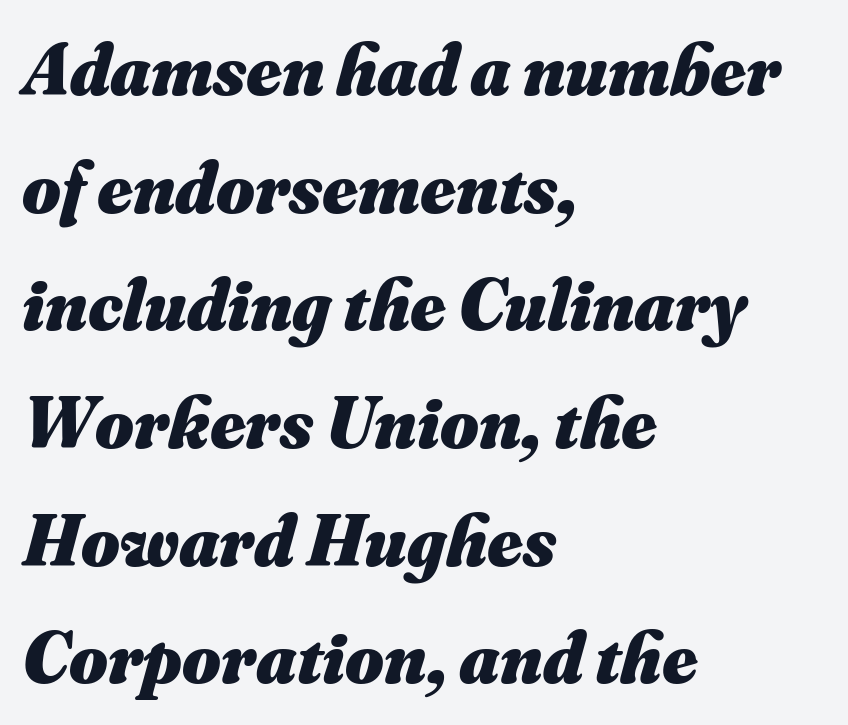
Q: Is the text bold? A: Yes.
Q: Is the text italic (slanted)? A: Yes, it leans right by about 16 degrees.
Q: Is the text underlined? A: No.
Q: How is the paragraph aligned? A: Left-aligned.
Q: Is the spacing between letters normal or unusually wide? A: Normal.
Q: Is the spacing between lines tight, normal or loose? A: Normal.
Q: Width (condensed, normal, or wide)? A: Normal.
Q: Stroke contrast? A: Medium.
Q: x-height? A: Small.
Q: Monospaced? A: No.
